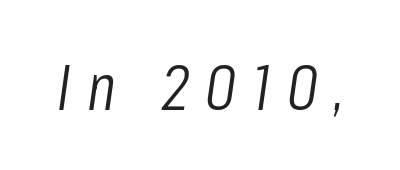
{"italic": "yes", "lean": "right", "slant_degrees": 8, "bold": "no", "weight": "light", "width": "condensed", "stroke_contrast": "low", "x_height": "medium", "monospaced": "no", "underline": "no", "letter_spacing": "wide", "letter_spacing_em": 0.26, "glyph_px": 64}
